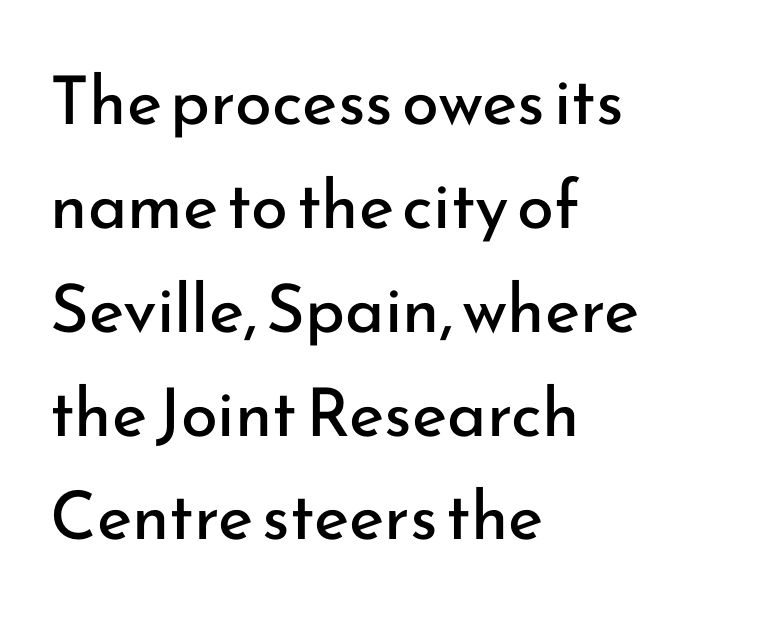
Q: Is the text bold? A: No.
Q: Is the text italic (slanted)? A: No, it is upright.
Q: Is the typeface a serif or a sans-serif typeface? A: Sans-serif.
Q: Is the text underlined? A: No.
Q: How is the paragraph aligned? A: Left-aligned.
Q: Is the spacing between letters normal or unusually wide? A: Normal.
Q: Is the spacing between lines tight, normal or loose? A: Normal.
Q: Width (condensed, normal, or wide)? A: Normal.
Q: Stroke contrast? A: Low.
Q: x-height? A: Small.
Q: Monospaced? A: No.
